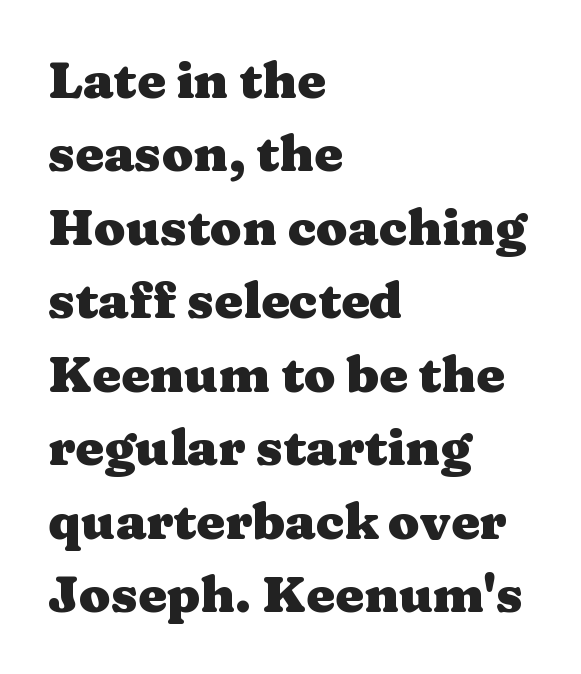
{"serif": "yes", "italic": "no", "bold": "yes", "weight": "heavy", "width": "wide", "stroke_contrast": "medium", "x_height": "medium", "monospaced": "no", "underline": "no", "align": "left", "line_spacing": "normal", "line_spacing_ratio": 1.44, "letter_spacing": "normal", "letter_spacing_em": 0.0, "glyph_px": 51}
